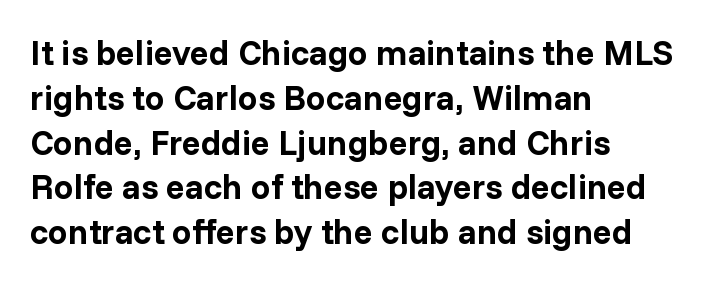
Caption: standard tracking, unaltered. Leading matches the norm, producing a regular column. Examine the stroke ends and you'll find no serifs. Notice how the passage keeps a crisp vertical edge on the left only. The glyphs are unaccompanied by any horizontal stroke below them. Notice how the stems are strictly vertical — no italics here.
